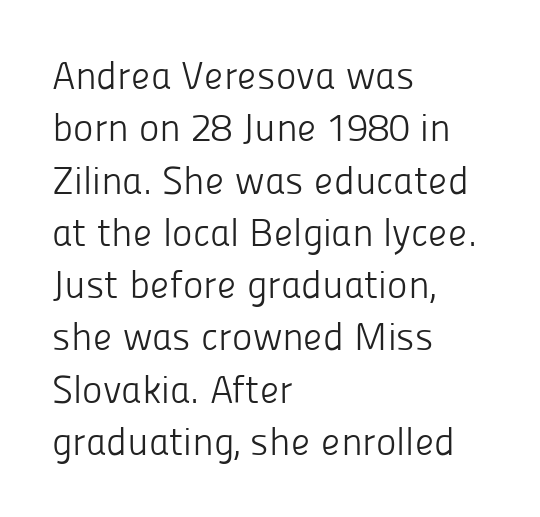
{"serif": "no", "italic": "no", "bold": "no", "weight": "light", "width": "normal", "stroke_contrast": "low", "x_height": "medium", "monospaced": "no", "underline": "no", "align": "left", "line_spacing": "normal", "line_spacing_ratio": 1.34, "letter_spacing": "normal", "letter_spacing_em": 0.0, "glyph_px": 39}
